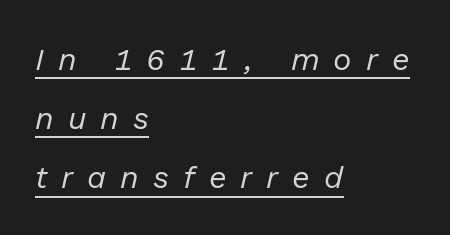
{"italic": "yes", "lean": "right", "slant_degrees": 13, "bold": "no", "weight": "regular", "width": "normal", "stroke_contrast": "low", "x_height": "medium", "monospaced": "no", "underline": "yes", "align": "left", "line_spacing": "loose", "line_spacing_ratio": 1.91, "letter_spacing": "wide", "letter_spacing_em": 0.45, "glyph_px": 31}
